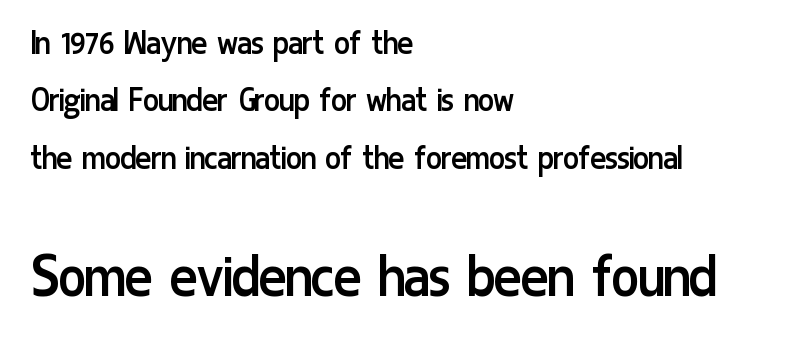
Q: Is the text bold? A: No.
Q: Is the text italic (slanted)? A: No, it is upright.
Q: Is the typeface a serif or a sans-serif typeface? A: Sans-serif.
Q: Is the text underlined? A: No.
Q: How is the paragraph aligned? A: Left-aligned.
Q: Is the spacing between letters normal or unusually wide? A: Normal.
Q: Is the spacing between lines tight, normal or loose? A: Normal.
Q: Which block of text is set in a larger size, the first (top) or the second (bottom)? A: The second (bottom) one.
Q: Width (condensed, normal, or wide)? A: Condensed.
Q: Stroke contrast? A: Low.
Q: x-height? A: Medium.
Q: Monospaced? A: No.
